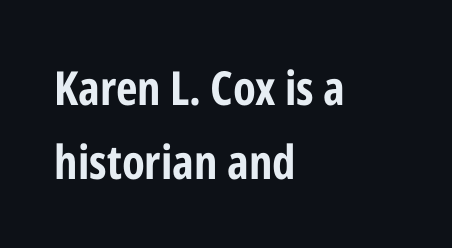
Q: Is the text bold? A: Yes.
Q: Is the text italic (slanted)? A: No, it is upright.
Q: Is the typeface a serif or a sans-serif typeface? A: Sans-serif.
Q: Is the text underlined? A: No.
Q: How is the paragraph aligned? A: Left-aligned.
Q: Is the spacing between letters normal or unusually wide? A: Normal.
Q: Is the spacing between lines tight, normal or loose? A: Normal.
Q: Width (condensed, normal, or wide)? A: Condensed.
Q: Stroke contrast? A: Low.
Q: x-height? A: Medium.
Q: Monospaced? A: No.
